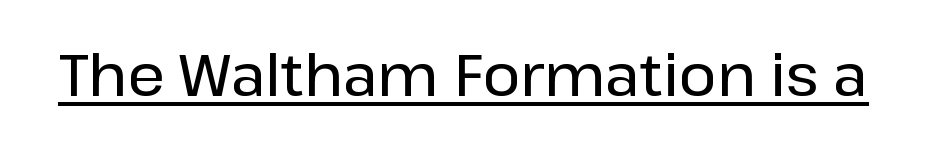
Tracking value appears to be zero — textbook default spacing. This rendering features underlined lettering. No feet cap the strokes, marking this as sans-serif type. This is roman type, the default non-slanted kind. These lines are rendered in a variable-pitch font.
